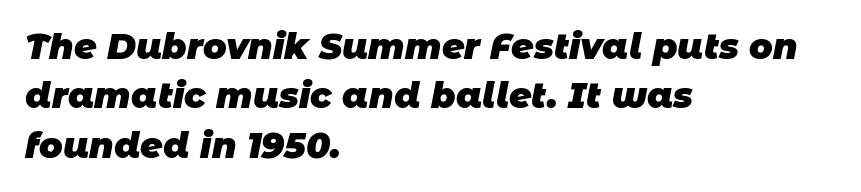
Regular leading. Glyph-to-glyph distance matches everyday printed text. Just letters on the line, the space beneath them empty. Varying glyph widths throughout — classic text-font behaviour. Strong, thick strokes mark this as bold type. Caption: multi-line text, flush left, ragged right.
